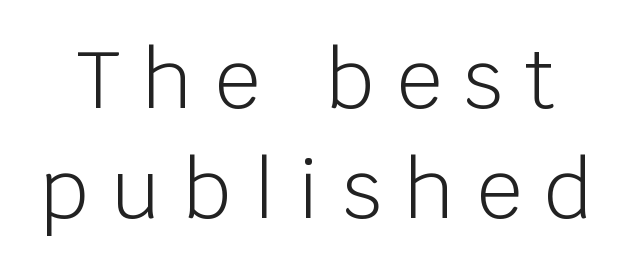
Q: Is the text bold? A: No.
Q: Is the text italic (slanted)? A: No, it is upright.
Q: Is the typeface a serif or a sans-serif typeface? A: Sans-serif.
Q: Is the text underlined? A: No.
Q: Is the spacing between letters normal or unusually wide? A: Unusually wide.
Q: Is the spacing between lines tight, normal or loose? A: Normal.
Q: Width (condensed, normal, or wide)? A: Normal.
Q: Stroke contrast? A: Low.
Q: x-height? A: Large.
Q: Monospaced? A: No.
